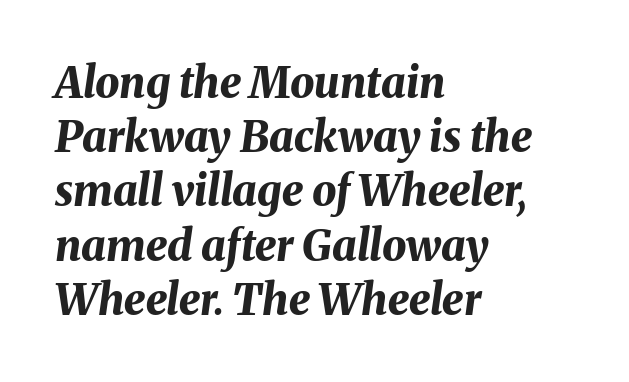
Q: Is the text bold? A: Yes.
Q: Is the text italic (slanted)? A: Yes, it leans right by about 8 degrees.
Q: Is the text underlined? A: No.
Q: How is the paragraph aligned? A: Left-aligned.
Q: Is the spacing between letters normal or unusually wide? A: Normal.
Q: Is the spacing between lines tight, normal or loose? A: Normal.
Q: Width (condensed, normal, or wide)? A: Normal.
Q: Stroke contrast? A: Medium.
Q: x-height? A: Medium.
Q: Monospaced? A: No.
